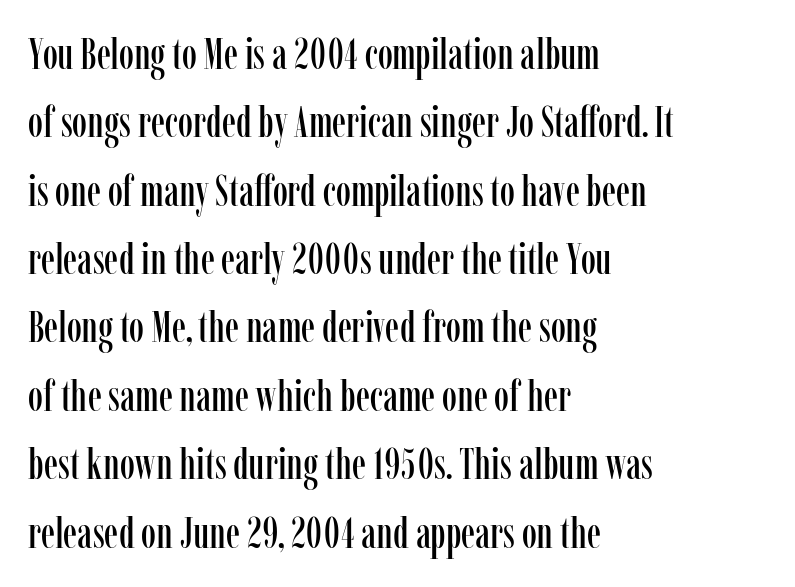
Letters rest on an invisible, unmarked baseline. The type sits square on the baseline with zero lean. Rows of type keep a routine distance in the vertical direction. Short note: letters normally spaced.
